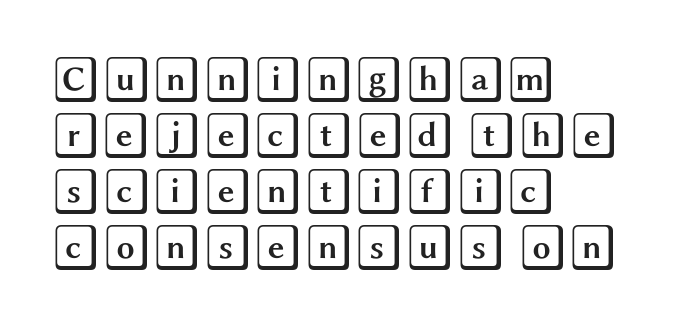
{"italic": "no", "width": "wide", "x_height": "large", "underline": "no", "align": "left", "line_spacing_ratio": 1.22, "letter_spacing": "normal", "letter_spacing_em": 0.0, "glyph_px": 46}
